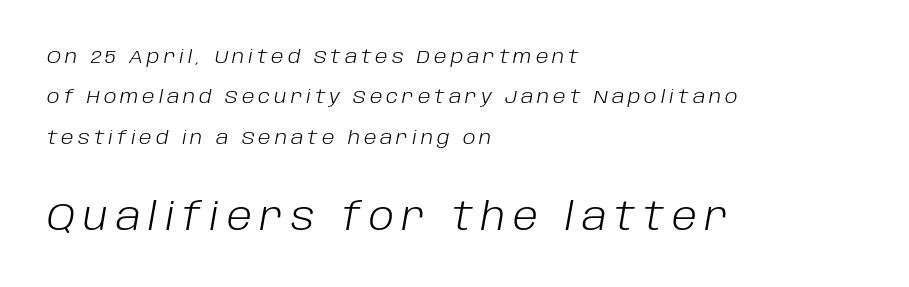
The later block is typeset at a bigger size than the earlier block. Look at the tracking — it's clearly loosened, letters drifting apart. The typeface has the unassuming heft of standard copy or less. The foot of each line stays bare and open. A typesetter would call this leading open, well beyond the default. Left-aligned paragraph, ragged on the right.
